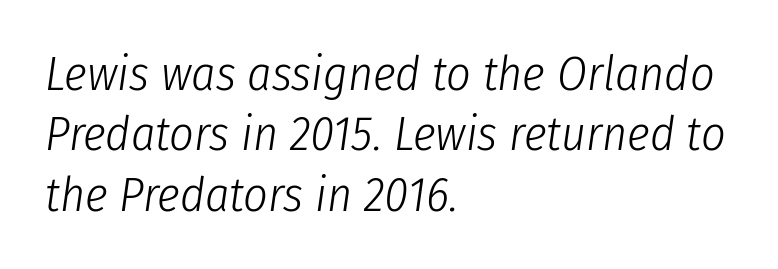
Think of a printed novel: that variable character pitch is what you see here. One-word summary of the alignment: left. Each word holds together tightly as a unit, with standard inter-letter gaps. Each row of text sits above clean, open space.
